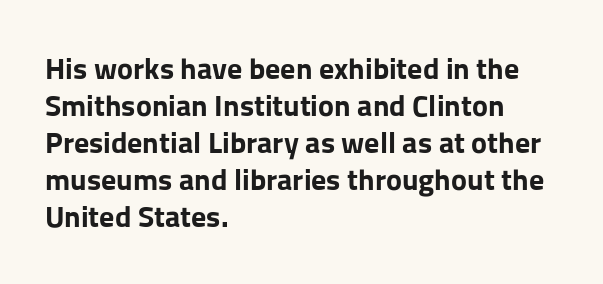
Q: Is the text bold? A: Yes.
Q: Is the text italic (slanted)? A: No, it is upright.
Q: Is the typeface a serif or a sans-serif typeface? A: Sans-serif.
Q: Is the text underlined? A: No.
Q: How is the paragraph aligned? A: Left-aligned.
Q: Is the spacing between letters normal or unusually wide? A: Normal.
Q: Width (condensed, normal, or wide)? A: Normal.
Q: Stroke contrast? A: Low.
Q: x-height? A: Medium.
Q: Monospaced? A: No.
